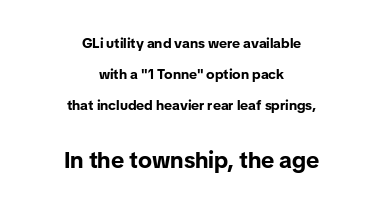
{"italic": "no", "bold": "yes", "underline": "no", "align": "center", "line_spacing": "loose", "line_spacing_ratio": 2.2, "letter_spacing": "normal", "letter_spacing_em": 0.0, "larger_block": "second", "size_ratio": 1.64, "glyph_px": 23}
